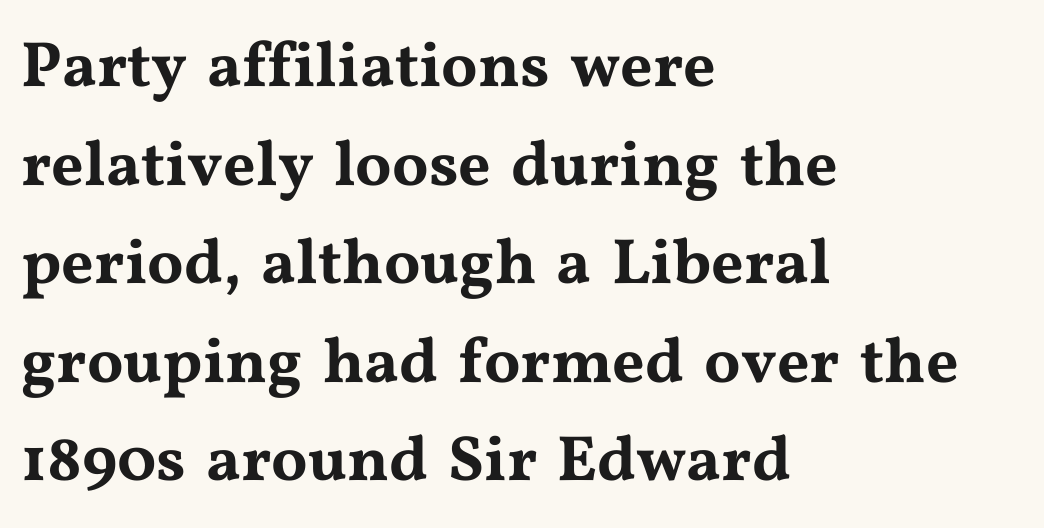
The image shows 64 px wide serif type, upright; set left-aligned, normal line spacing (1.54x), normal letter spacing, not underlined; medium stroke contrast and a medium x-height.
